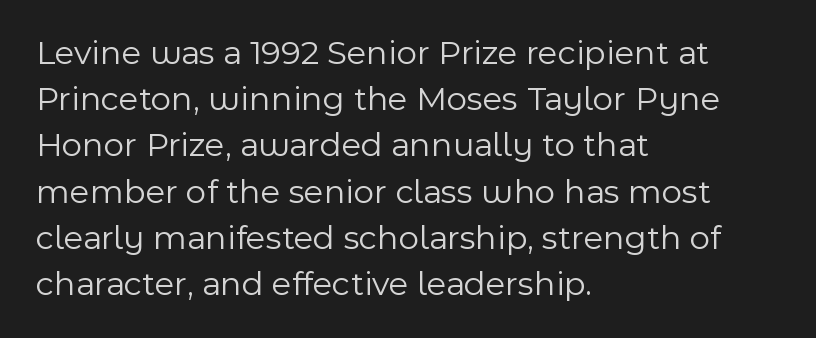
The image shows 35 px light sans-serif type, upright; set left-aligned, normal line spacing (1.32x), normal letter spacing, not underlined; a medium x-height.
